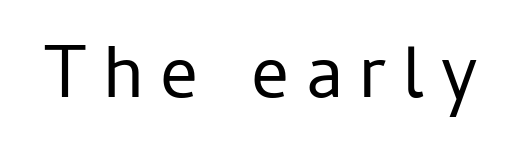
No feet cap the strokes, marking this as sans-serif type. Weight: in the light-to-regular range. Caption: expanded tracking, letters set apart. Glance below the letters and you will spot only blank space.
